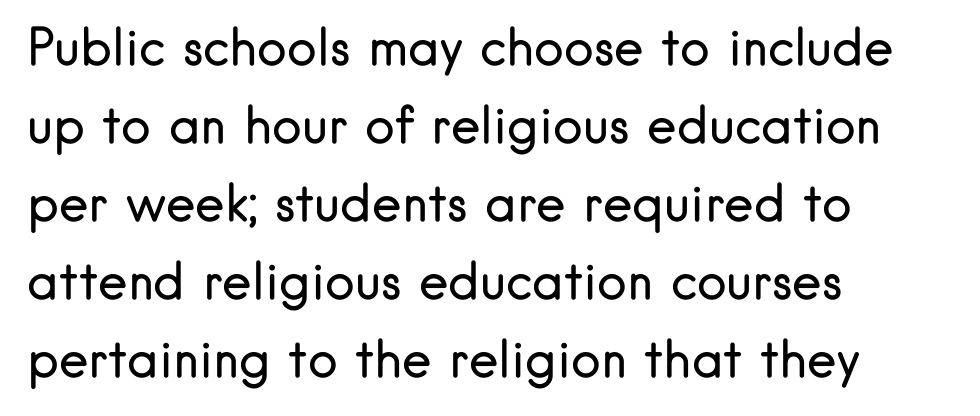
The image shows 50 px regular-weight sans-serif type, upright; set left-aligned, normal line spacing (1.56x), normal letter spacing, not underlined; low stroke contrast and a small x-height.
